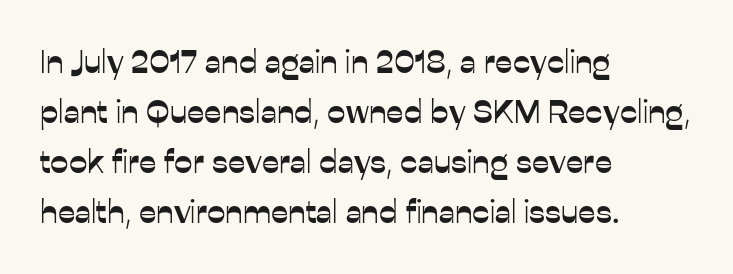
{"serif": "no", "italic": "no", "width": "normal", "stroke_contrast": "low", "x_height": "medium", "monospaced": "no", "underline": "no", "align": "left", "line_spacing": "normal", "line_spacing_ratio": 1.52, "letter_spacing": "normal", "letter_spacing_em": 0.0, "glyph_px": 33}
